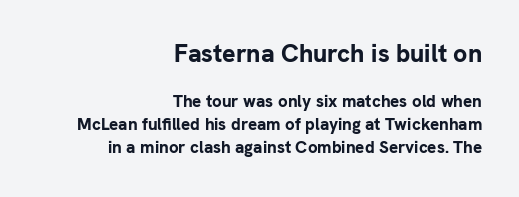
How are the letters spaced? Ordinarily, with no added tracking. The passage shown is emphatically bold. The letters stand upright; this is a roman face. Does the bottom block carry the larger type? No, the top block does. The space directly below the letters is spotless. A normal amount of white space separates one row of letters from the next.
